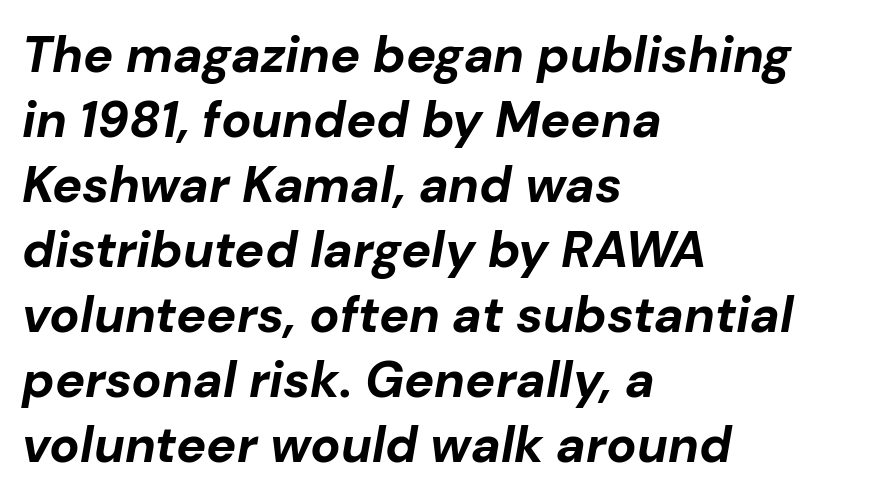
The image shows 50 px bold type, italic (leaning right); set left-aligned, normal line spacing (1.3x), normal letter spacing, not underlined; low stroke contrast and a medium x-height.
